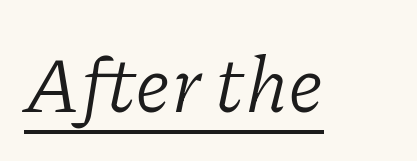
Q: Is the text bold? A: No.
Q: Is the text italic (slanted)? A: Yes, it leans right by about 11 degrees.
Q: Is the typeface a serif or a sans-serif typeface? A: Serif.
Q: Is the text underlined? A: Yes.
Q: Is the spacing between letters normal or unusually wide? A: Normal.
Q: Width (condensed, normal, or wide)? A: Normal.
Q: Stroke contrast? A: Low.
Q: x-height? A: Medium.
Q: Monospaced? A: No.
